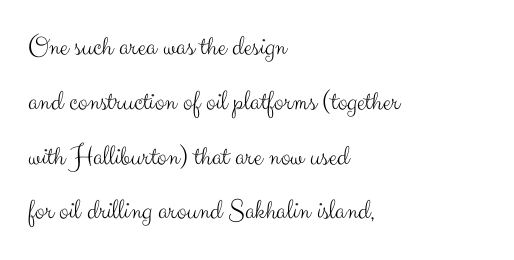
{"serif": "no", "bold": "no", "weight": "light", "width": "normal", "stroke_contrast": "medium", "x_height": "small", "monospaced": "no", "underline": "no", "align": "left", "line_spacing_ratio": 1.89, "letter_spacing": "normal", "letter_spacing_em": 0.0, "glyph_px": 29}
